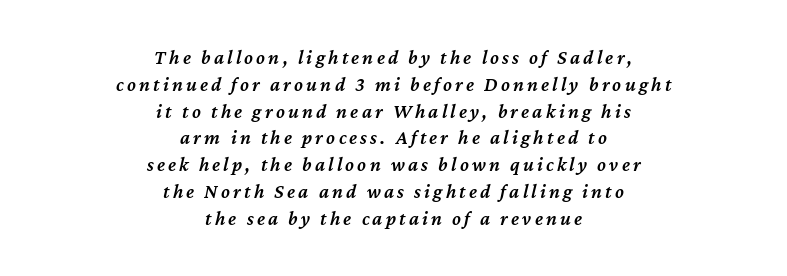
{"italic": "yes", "lean": "right", "slant_degrees": 12, "bold": "semi", "underline": "no", "align": "center", "line_spacing": "normal", "line_spacing_ratio": 1.34, "glyph_px": 20}
